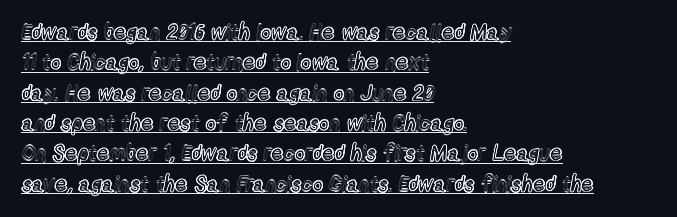
Leftover space on each line is placed entirely after the last word. The lines sit at an ordinary, default distance from one another. The line texture is even and compact thanks to regular tracking.
